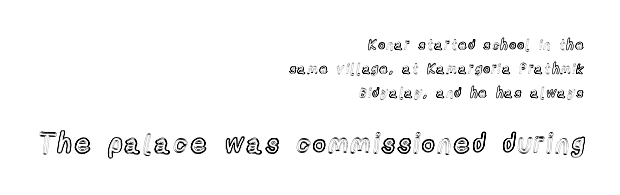
{"underline": "no", "align": "right", "line_spacing": "normal", "line_spacing_ratio": 1.7, "larger_block": "second", "size_ratio": 1.93, "glyph_px": 27}
